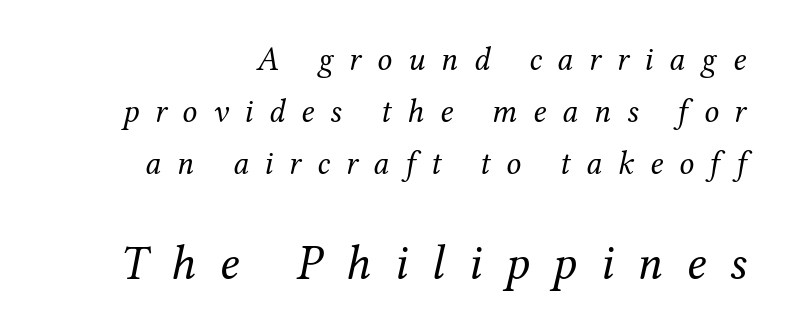
{"serif": "yes", "italic": "yes", "lean": "right", "slant_degrees": 12, "bold": "no", "weight": "regular", "width": "normal", "stroke_contrast": "medium", "x_height": "medium", "monospaced": "no", "underline": "no", "line_spacing": "normal", "line_spacing_ratio": 1.57, "letter_spacing": "wide", "letter_spacing_em": 0.48, "larger_block": "second", "size_ratio": 1.48, "glyph_px": 49}
